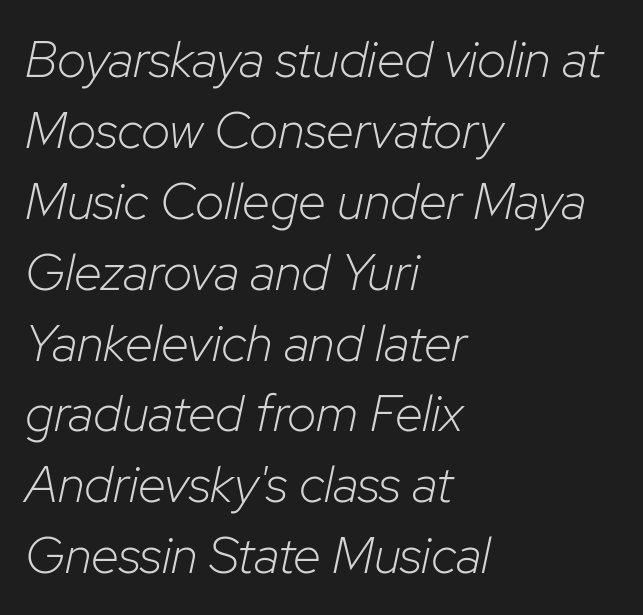
Q: Is the text bold? A: No.
Q: Is the text italic (slanted)? A: Yes, it leans right by about 12 degrees.
Q: Is the text underlined? A: No.
Q: How is the paragraph aligned? A: Left-aligned.
Q: Is the spacing between letters normal or unusually wide? A: Normal.
Q: Is the spacing between lines tight, normal or loose? A: Normal.
Q: Width (condensed, normal, or wide)? A: Normal.
Q: Stroke contrast? A: Low.
Q: x-height? A: Medium.
Q: Monospaced? A: No.
